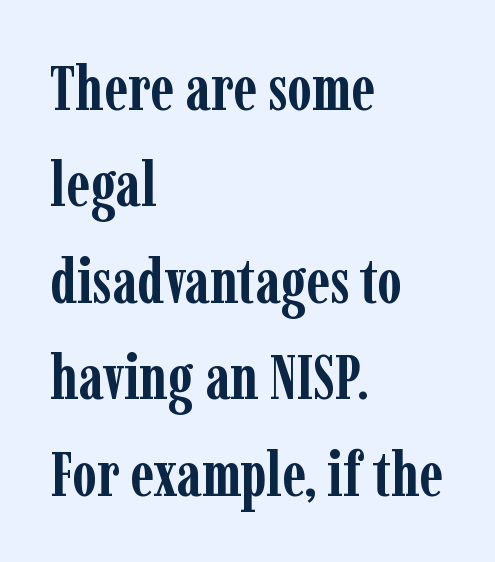
The image shows 63 px semibold, condensed serif type, upright; set left-aligned, normal line spacing (1.53x), normal letter spacing, not underlined; low stroke contrast and a medium x-height.
